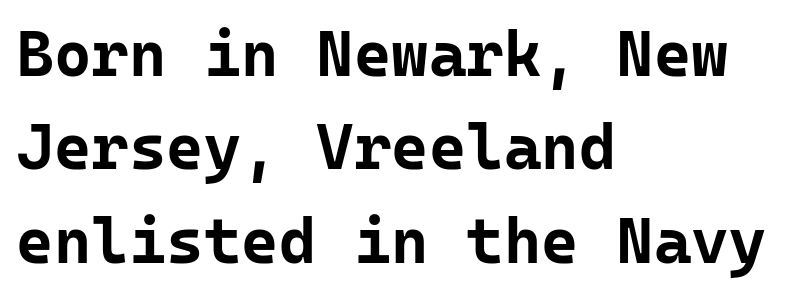
The image shows 64 px bold sans-serif type, upright, monospaced; set left-aligned, normal line spacing (1.46x), normal letter spacing, not underlined; low stroke contrast and a medium x-height.
